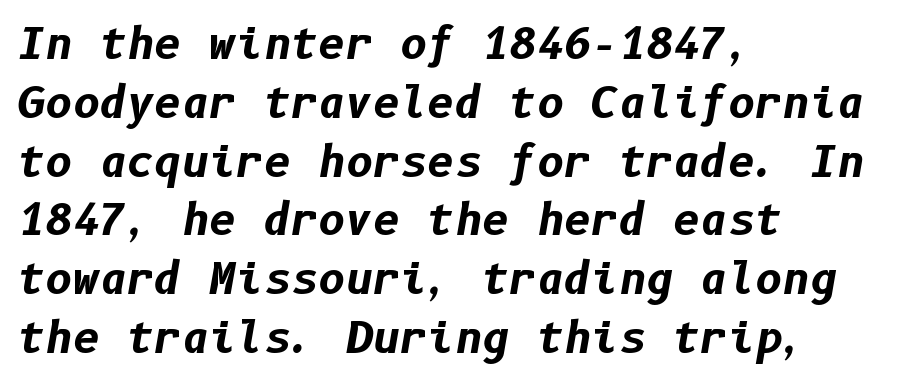
{"italic": "yes", "lean": "right", "slant_degrees": 10, "bold": "yes", "weight": "bold", "width": "normal", "stroke_contrast": "low", "x_height": "medium", "underline": "no", "align": "left", "line_spacing": "normal", "line_spacing_ratio": 1.4, "letter_spacing": "normal", "letter_spacing_em": 0.0, "glyph_px": 42}
